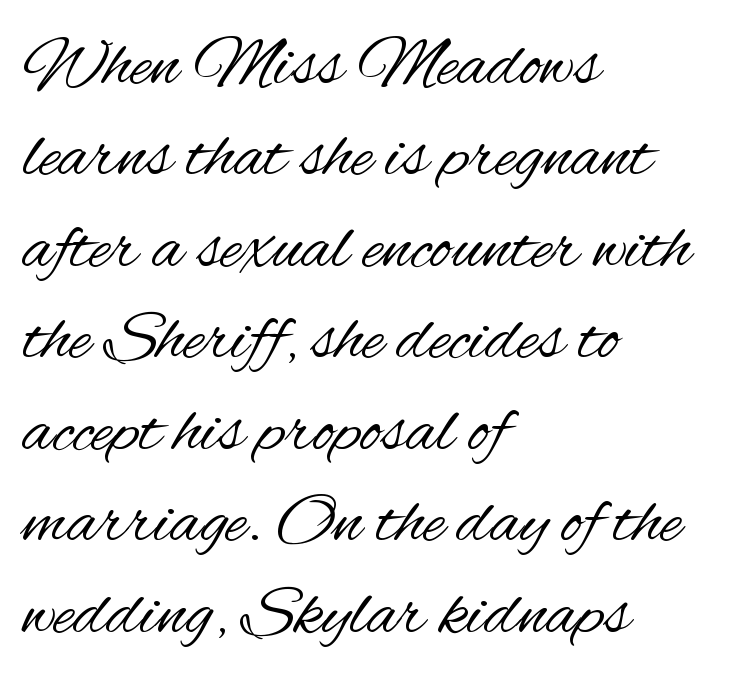
Left-aligned paragraph, ragged on the right. Note the varied advance widths — an 'i' is clearly narrower than an 'm'. Type without underlining. Characters follow at the spacing the type designer built in. The rendering shows plain stroke endings on the letterforms — a sans-serif design.
